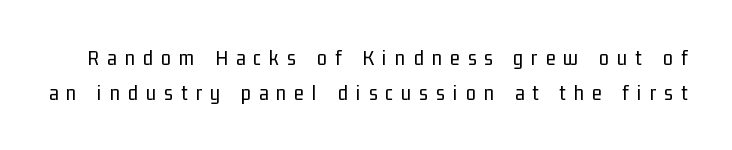
{"italic": "no", "bold": "no", "underline": "no", "line_spacing": "normal", "line_spacing_ratio": 1.58, "letter_spacing": "wide", "letter_spacing_em": 0.38, "glyph_px": 22}
